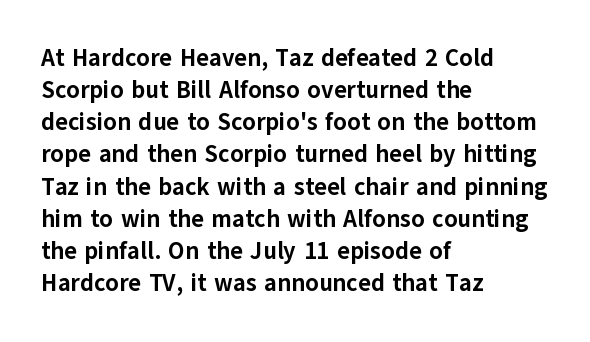
The image shows 24 px bold type, upright; set left-aligned, normal line spacing (1.34x), normal letter spacing, not underlined.
